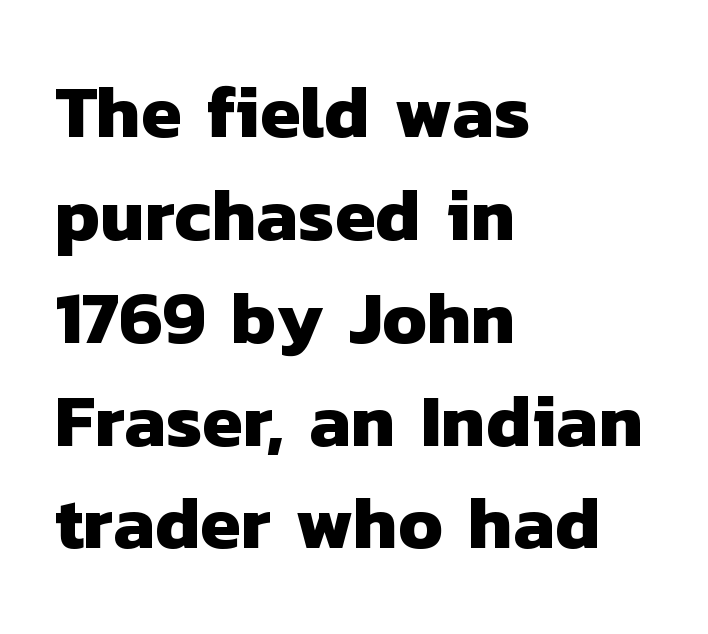
I'd describe the lettering as bold — thick and assertive. The designer left line spacing at the default. Letter spacing: default. Plain, unruled lines of type. Casual observation: everything's shoved over to the left. These lines are composed in type without serifs.
